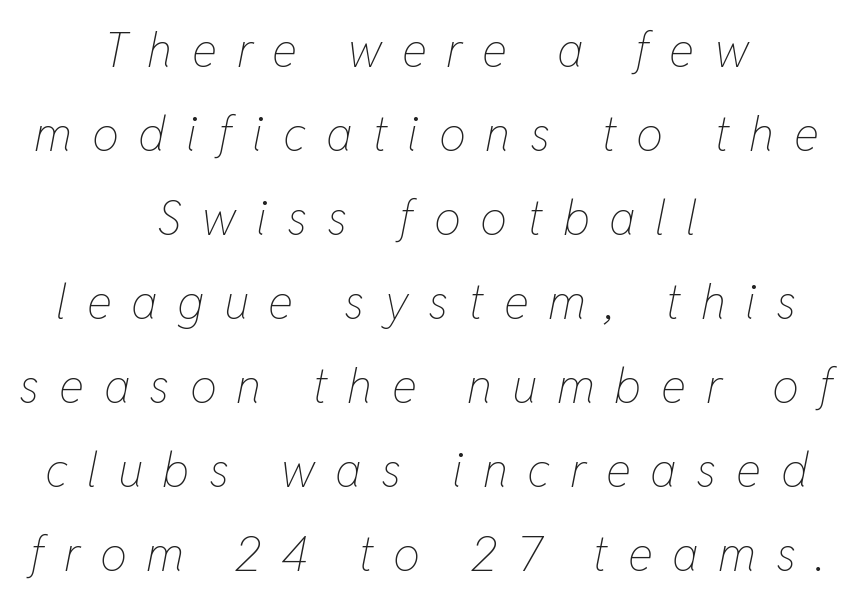
Rule under the text: the space is simply empty. Stems and bowls with no extra thickness — not bold. It's the slanting kind of type. Inter-character spacing is expanded well beyond the font's built-in metrics. The whitespace from short lines is split evenly between both sides. Think of a printed novel: that variable character pitch is what you see here.
